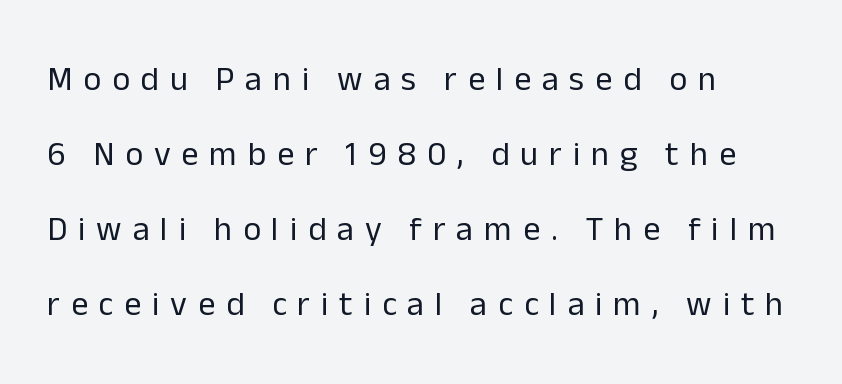
The image shows 34 px regular-weight sans-serif type, upright; set left-aligned, loose line spacing (2.21x), unusually wide letter spacing (+0.32 em), not underlined; low stroke contrast and a medium x-height.
